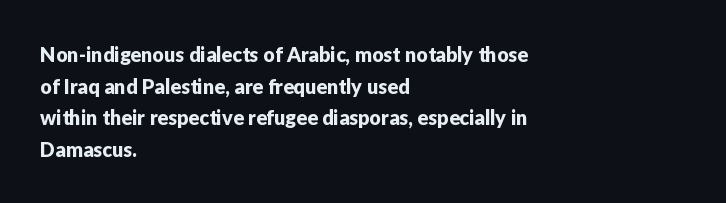
The baseline area is clear. The letterforms sit shoulder to shoulder at normal distance. Each line starts at the same left margin while the right side varies. You can tell it's not italic because the verticals are truly vertical.
